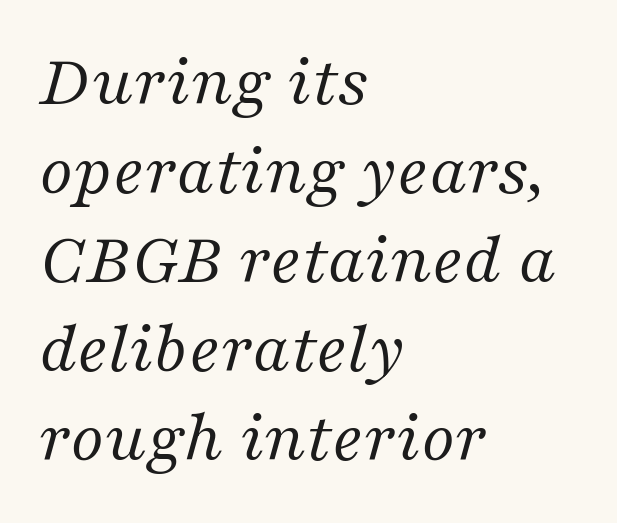
Caption: multi-line text, flush left, ragged right. The face used here is seriffed, in the tradition of book romans. The area under the type is left untouched. Spacing verdict: proportional, widths tailored to each character.
